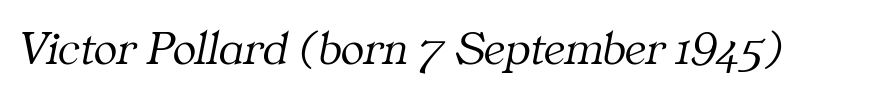
{"serif": "yes", "italic": "yes", "lean": "right", "slant_degrees": 11, "bold": "no", "weight": "light", "width": "normal", "stroke_contrast": "medium", "x_height": "medium", "monospaced": "no", "underline": "no", "letter_spacing": "normal", "letter_spacing_em": 0.0, "glyph_px": 49}
